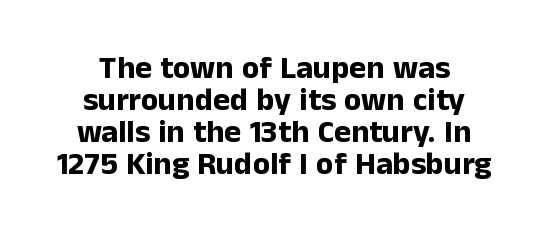
When letters stand straight like this, we call the style roman or upright. Lines of text with bare space underneath. Weight: bold. The gaps between neighbouring characters are ordinary and unremarkable.
